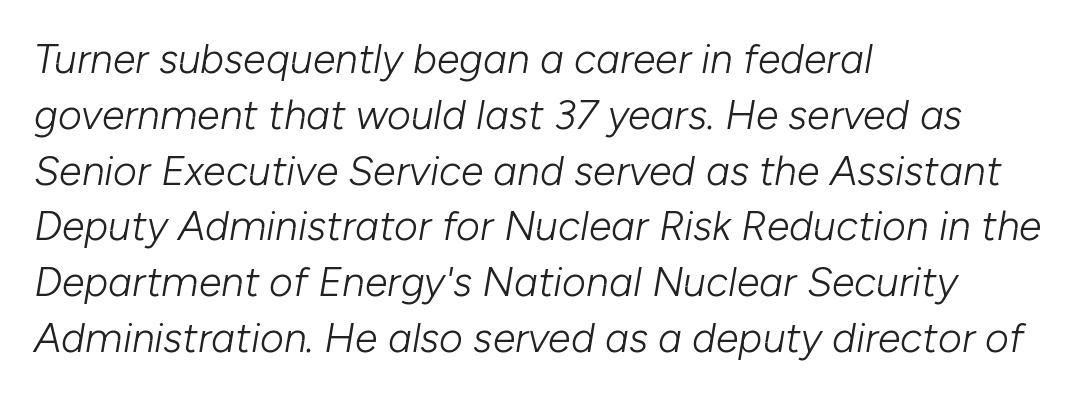
Q: Is the text bold? A: No.
Q: Is the text italic (slanted)? A: Yes, it leans right by about 10 degrees.
Q: Is the text underlined? A: No.
Q: How is the paragraph aligned? A: Left-aligned.
Q: Is the spacing between letters normal or unusually wide? A: Normal.
Q: Is the spacing between lines tight, normal or loose? A: Normal.
Q: Width (condensed, normal, or wide)? A: Normal.
Q: Stroke contrast? A: Low.
Q: x-height? A: Medium.
Q: Monospaced? A: No.
